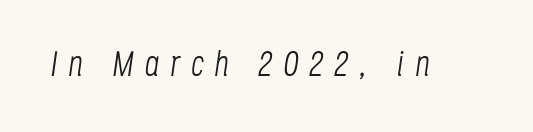
No letter is thick-stroked: the sample isn't bold. The passage shown is typed in a proportional face where columns would drift. The horizontal fit of the characters is loose and conspicuously gappy. An italicized treatment has been applied to the whole sample. Underlining? Definitely not there.
